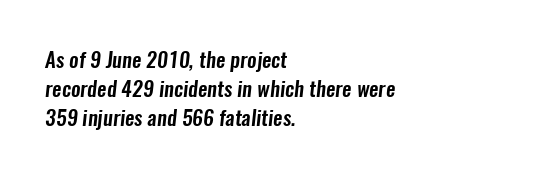
The gaps between neighbouring characters are ordinary and unremarkable. Compared with a centered layout, this one pins lines to the left instead. Decoration check: the copy has no underline. Baseline-to-baseline distance is the conventional proportion of letter height.
